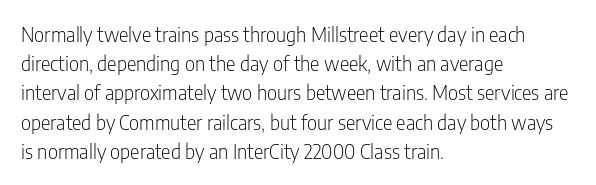
The image shows 20 px text type, upright; set left-aligned, normal line spacing (1.46x), normal letter spacing, not underlined.
